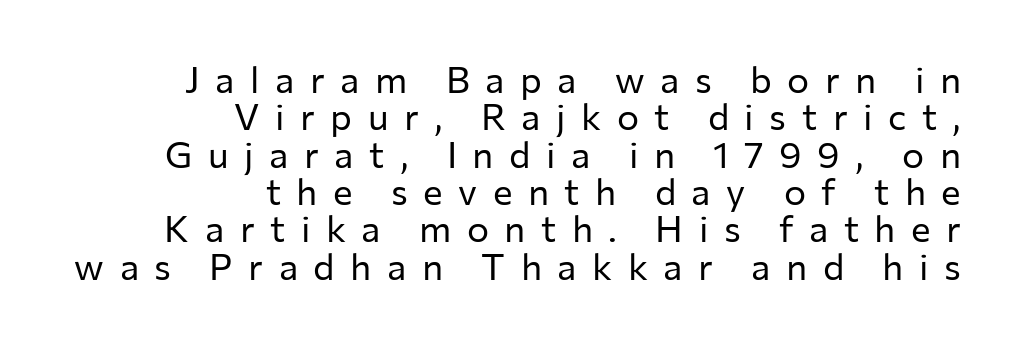
Is there any slant? The stems are plumb. On a weight scale, this lands at 450 or below. Every row of glyphs terminates at an identical x-position on the right. Inter-character spacing is expanded well beyond the font's built-in metrics. The passage shown is typeset with a sans-serif family. The face used here is proportionally spaced, like ordinary book or web type.
